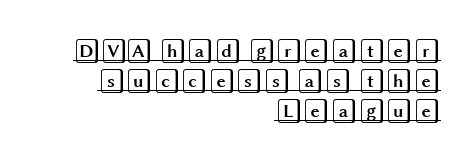
{"italic": "no", "underline": "yes", "align": "right", "line_spacing_ratio": 1.2, "letter_spacing": "normal", "letter_spacing_em": 0.0, "glyph_px": 25}
